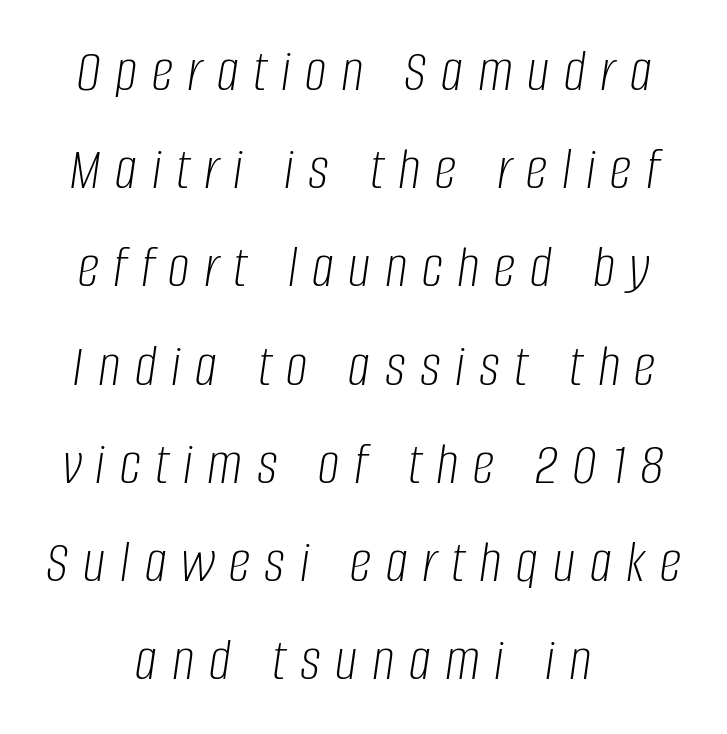
What's the leading like? Ordinary, nothing unusual. When letters slant like this, we call the style italic. Someone cranked the tracking dial way up on this one. The zone under the glyphs is completely vacant. The typesetting does not lean heavy: it is not bold. The passage shown is typed in a proportional face where columns would drift.
